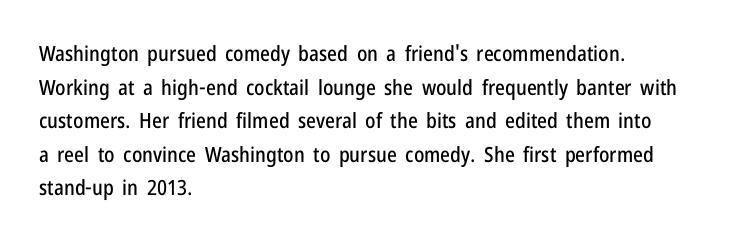
The image shows 21 px text type, upright; set left-aligned, normal line spacing (1.6x), normal letter spacing, not underlined.
